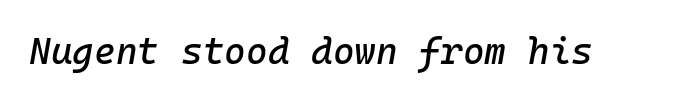
The image shows 37 px text type, italic (leaning right), monospaced; set normal letter spacing, not underlined; low stroke contrast and a medium x-height.
